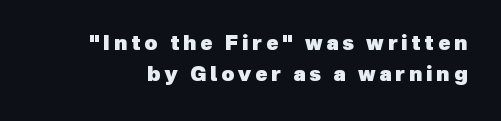
Q: Is the text bold? A: Yes.
Q: Is the text underlined? A: No.
Q: Is the spacing between lines tight, normal or loose? A: Normal.
